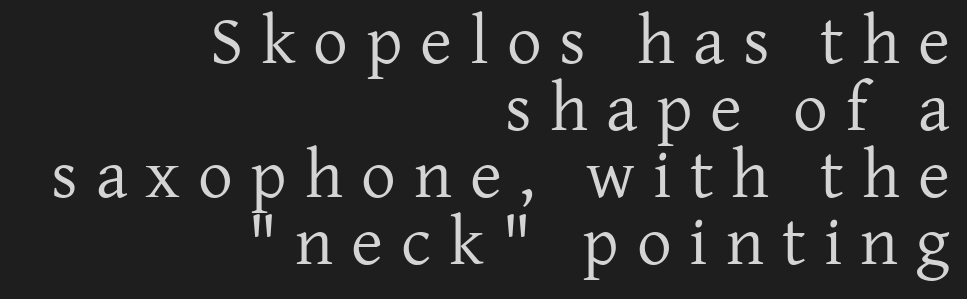
The gap between lines stays unmarked. A student would call this right alignment; a typographer would say flush right, rag left. Is the stroke heavy? The answer is a plain regular-or-lighter. Letterform terminals end in serifs throughout the passage. These lines are rendered in a variable-pitch font.
